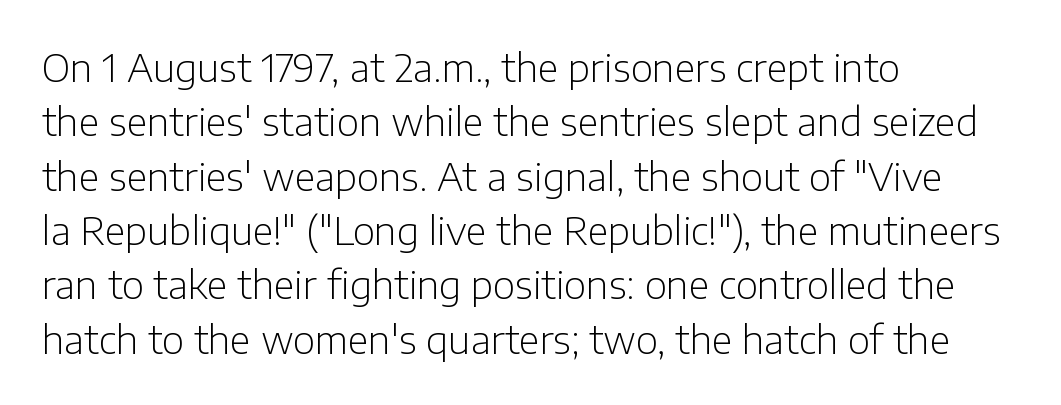
Reading down the block, your eye returns to a fixed left position each line. Horizontal bands of white between lines are of average thickness. Think of a printed novel: that variable character pitch is what you see here. Style check: upright. A sans-serif font was chosen for this passage.
